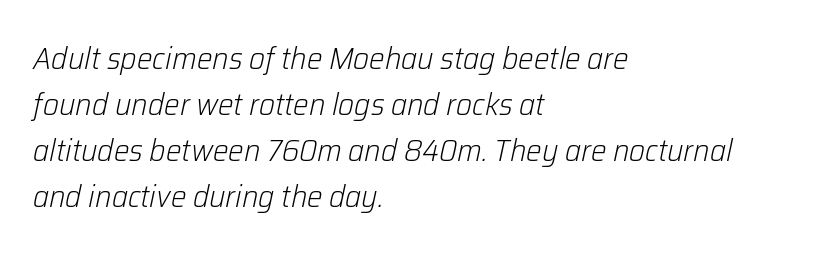
The image shows 31 px light type, italic (leaning right); set left-aligned, normal line spacing (1.48x), normal letter spacing, not underlined; low stroke contrast and a medium x-height.
